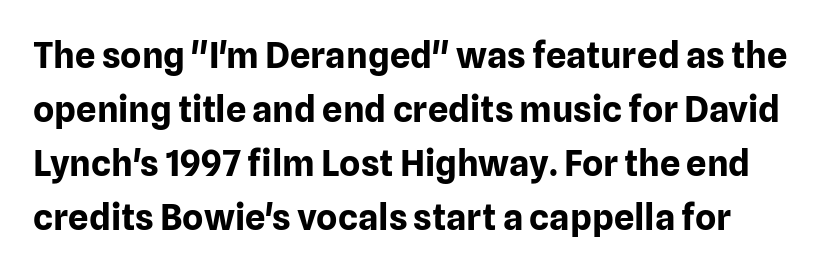
The image shows 36 px bold sans-serif type, upright; set normal line spacing (1.5x), normal letter spacing, not underlined; low stroke contrast and a medium x-height.
